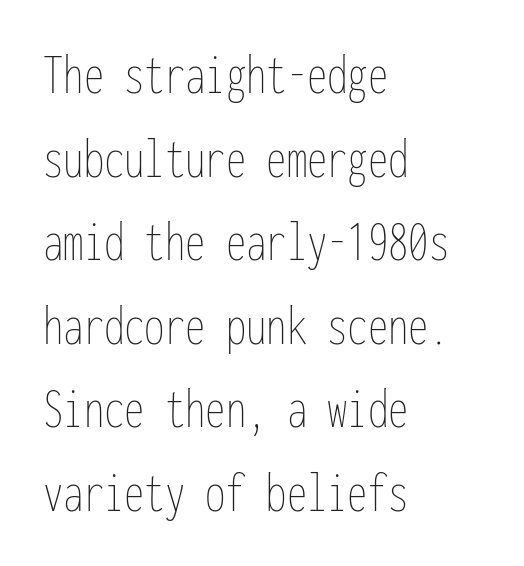
Q: Is the text bold? A: No.
Q: Is the text italic (slanted)? A: No, it is upright.
Q: Is the text underlined? A: No.
Q: How is the paragraph aligned? A: Left-aligned.
Q: Is the spacing between letters normal or unusually wide? A: Normal.
Q: Is the spacing between lines tight, normal or loose? A: Normal.
Q: Width (condensed, normal, or wide)? A: Condensed.
Q: Stroke contrast? A: Low.
Q: x-height? A: Medium.
Q: Monospaced? A: Yes.
